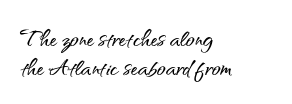
Caption: multi-line text, flush left, ragged right. Each new line begins almost immediately beneath the previous one. The rendering shows plain stroke endings on the letterforms — a sans-serif design. What stands out about the letter spacing? Nothing — it is the standard amount.
